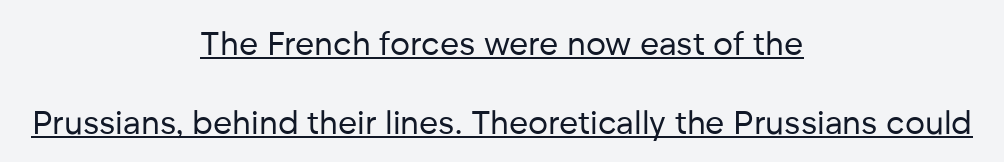
{"serif": "no", "italic": "no", "bold": "no", "weight": "regular", "width": "normal", "stroke_contrast": "low", "x_height": "medium", "monospaced": "no", "underline": "yes", "align": "center", "line_spacing": "loose", "line_spacing_ratio": 2.39, "letter_spacing": "normal", "letter_spacing_em": 0.0, "glyph_px": 33}
